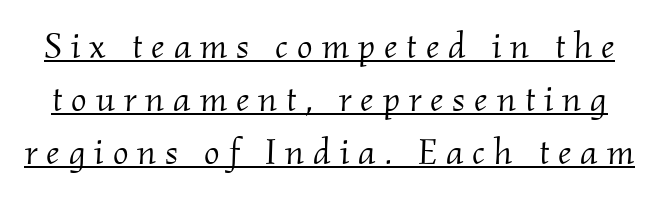
Students, observe: this is what conventionally led text looks like. You can tell it's italic because the verticals aren't actually vertical. Stroke terminals: seriffed. Varying glyph widths throughout — classic text-font behaviour. Emphasis is given by a line drawn under the lettering. The letters are spread apart with noticeably loose tracking.
